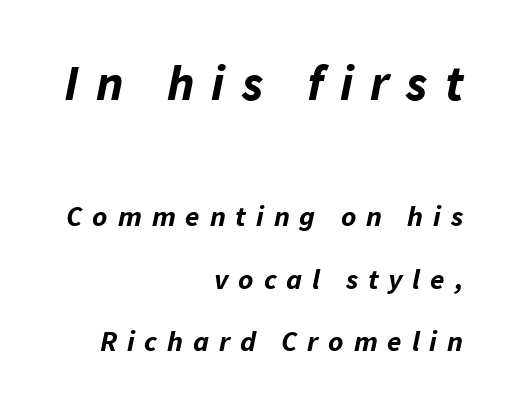
{"italic": "yes", "lean": "right", "slant_degrees": 11, "bold": "yes", "weight": "bold", "width": "normal", "stroke_contrast": "low", "x_height": "medium", "monospaced": "no", "underline": "no", "align": "right", "line_spacing": "loose", "line_spacing_ratio": 2.15, "letter_spacing": "wide", "letter_spacing_em": 0.34, "larger_block": "first", "size_ratio": 1.72, "glyph_px": 50}
